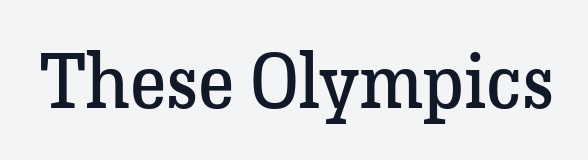
The image shows 77 px regular-weight serif type, upright; set normal letter spacing, not underlined; low stroke contrast and a medium x-height.
